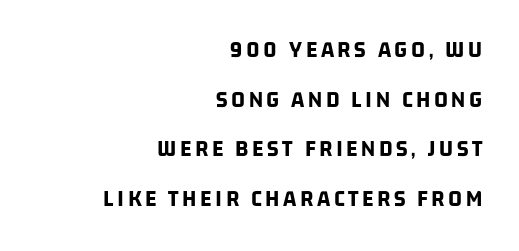
Compared with a flush-left layout, this one pins lines to the opposite, right side. Line spacing here is loose. A bare baseline throughout the passage. The characters look thick and weighty, a clear bold.
